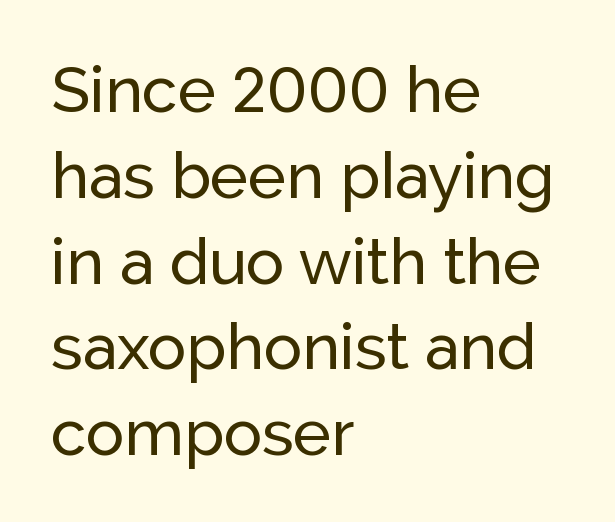
{"serif": "no", "italic": "no", "width": "normal", "stroke_contrast": "low", "x_height": "medium", "monospaced": "no", "underline": "no", "align": "left", "line_spacing": "normal", "line_spacing_ratio": 1.34, "letter_spacing": "normal", "letter_spacing_em": 0.0, "glyph_px": 64}
